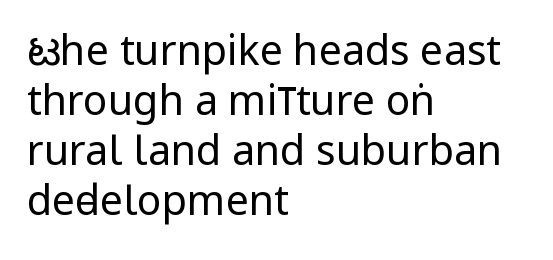
{"serif": "no", "italic": "no", "bold": "no", "weight": "regular", "width": "condensed", "stroke_contrast": "low", "underline": "no", "align": "left", "line_spacing_ratio": 1.22, "letter_spacing": "normal", "letter_spacing_em": 0.0, "glyph_px": 41}
